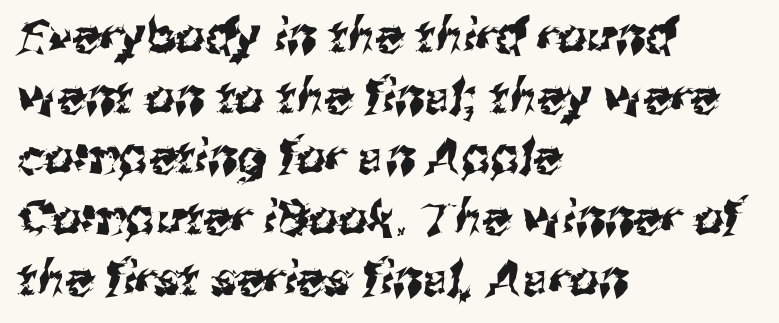
The image shows 47 px sans-serif type; set left-aligned, normal line spacing (1.29x), normal letter spacing, not underlined; medium stroke contrast and a medium x-height.
